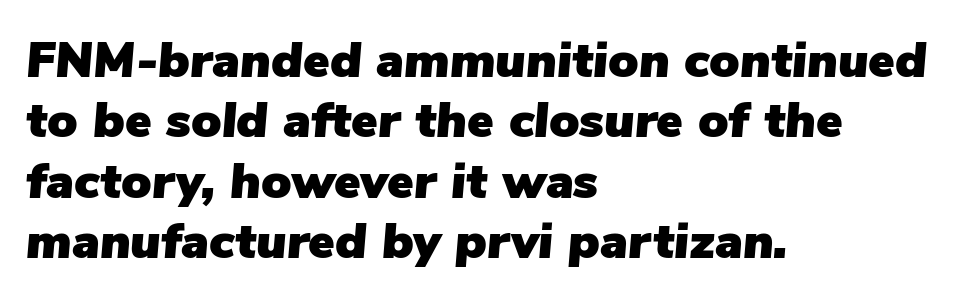
The lines are quadded left. Slant detected: the letters are inclined. The foot of each line stays bare and open. Inter-character spacing is left at the font's built-in metrics.
